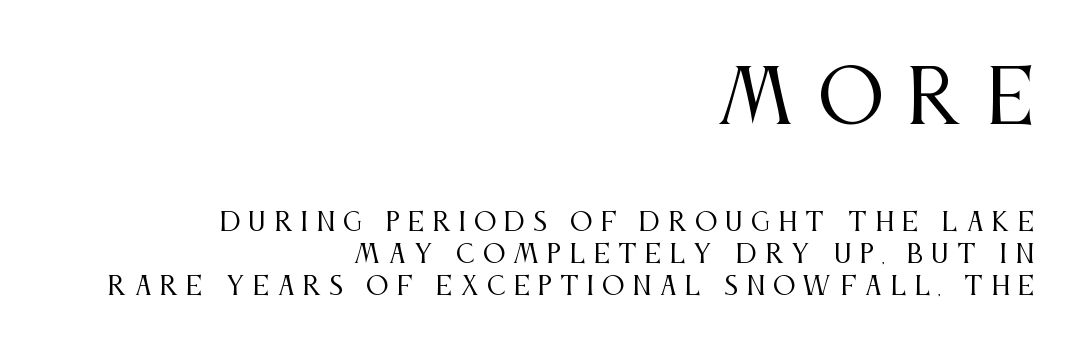
Q: Is the text bold? A: No.
Q: Is the text italic (slanted)? A: No, it is upright.
Q: Is the typeface a serif or a sans-serif typeface? A: Serif.
Q: Is the text underlined? A: No.
Q: How is the paragraph aligned? A: Right-aligned.
Q: Is the spacing between letters normal or unusually wide? A: Unusually wide.
Q: Is the spacing between lines tight, normal or loose? A: Normal.
Q: Which block of text is set in a larger size, the first (top) or the second (bottom)? A: The first (top) one.
Q: Width (condensed, normal, or wide)? A: Condensed.
Q: Stroke contrast? A: Medium.
Q: x-height? A: Large.
Q: Monospaced? A: No.
